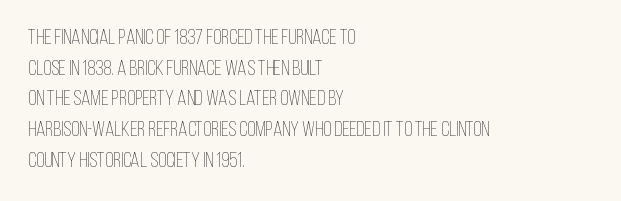
The strip under each line holds only bare page. The lines in this sample share a left origin and differ only in where they stop. The block of text has a typical density, with ordinary space between rows. A typesetter would call this zero additional tracking. Each stroke keeps to a modest, everyday thickness or less. Style check: upright.
